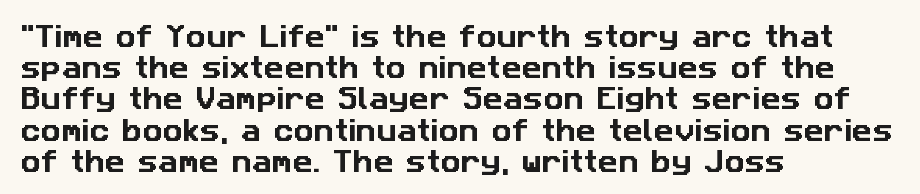
Successive baselines arrive at the customary interval. Honestly, there is no underline to notice here at all. Alignment: flush left. Letter spacing: default.
